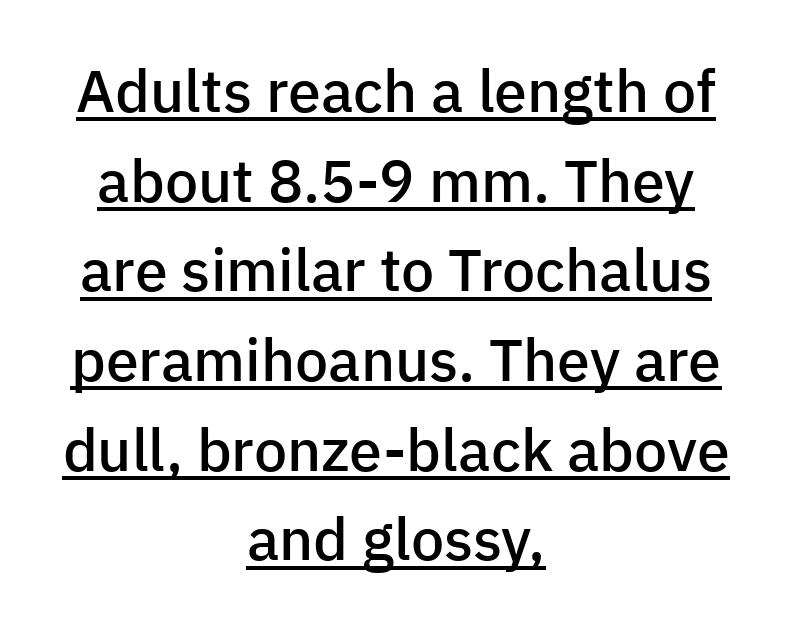
Q: Is the text bold? A: Semi-bold.
Q: Is the text italic (slanted)? A: No, it is upright.
Q: Is the typeface a serif or a sans-serif typeface? A: Sans-serif.
Q: Is the text underlined? A: Yes.
Q: How is the paragraph aligned? A: Centered.
Q: Is the spacing between letters normal or unusually wide? A: Normal.
Q: Is the spacing between lines tight, normal or loose? A: Normal.
Q: Width (condensed, normal, or wide)? A: Normal.
Q: Stroke contrast? A: Low.
Q: x-height? A: Medium.
Q: Monospaced? A: No.
